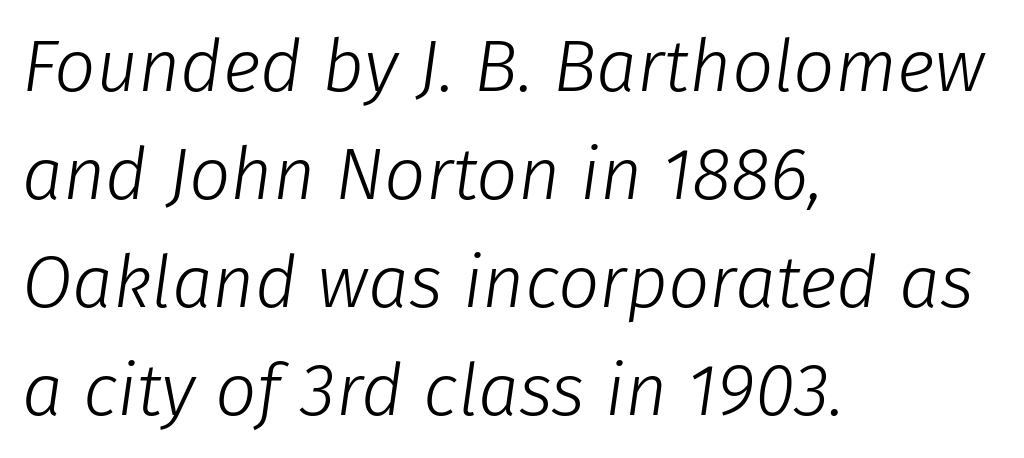
{"italic": "yes", "lean": "right", "slant_degrees": 8, "bold": "no", "weight": "light", "width": "normal", "stroke_contrast": "low", "x_height": "medium", "monospaced": "no", "underline": "no", "align": "left", "line_spacing": "normal", "line_spacing_ratio": 1.48, "letter_spacing": "normal", "letter_spacing_em": 0.0, "glyph_px": 73}
